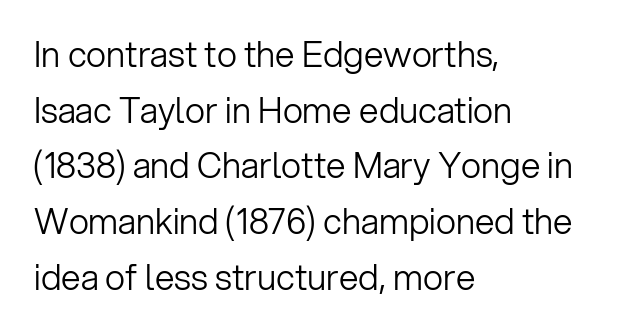
Check under the words: just untouched page. Stroke terminals: plain, sans-serif. Characters follow at the spacing the type designer built in. Stems here are at most as thick as an everyday book face.
